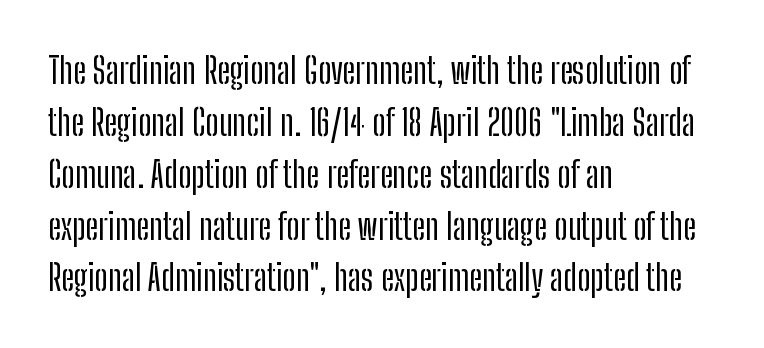
This is roman type, the default non-slanted kind. Here the designer chose a conventional face with non-uniform glyph widths. The type family on display is of the sans-serif kind. Rows of type keep a routine distance in the vertical direction. Descenders hang freely into open space. No extra tracking has been applied to these lines.
